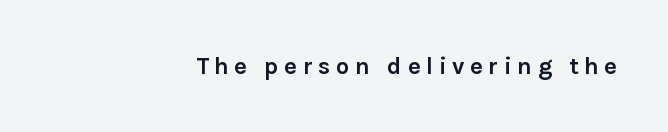
The image shows 24 px bold type, upright; set right-aligned, unusually wide letter spacing (+0.23 em), not underlined.
